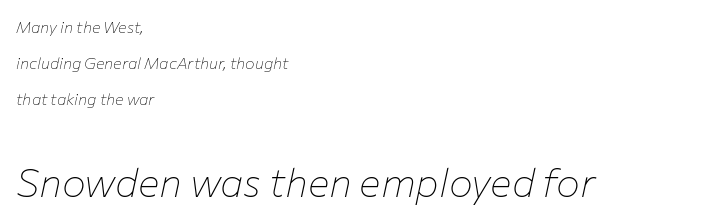
{"italic": "yes", "lean": "right", "slant_degrees": 12, "bold": "no", "weight": "thin", "width": "normal", "stroke_contrast": "low", "x_height": "medium", "monospaced": "no", "underline": "no", "align": "left", "line_spacing": "loose", "line_spacing_ratio": 2.25, "letter_spacing": "normal", "letter_spacing_em": 0.0, "larger_block": "second", "size_ratio": 2.5, "glyph_px": 40}
